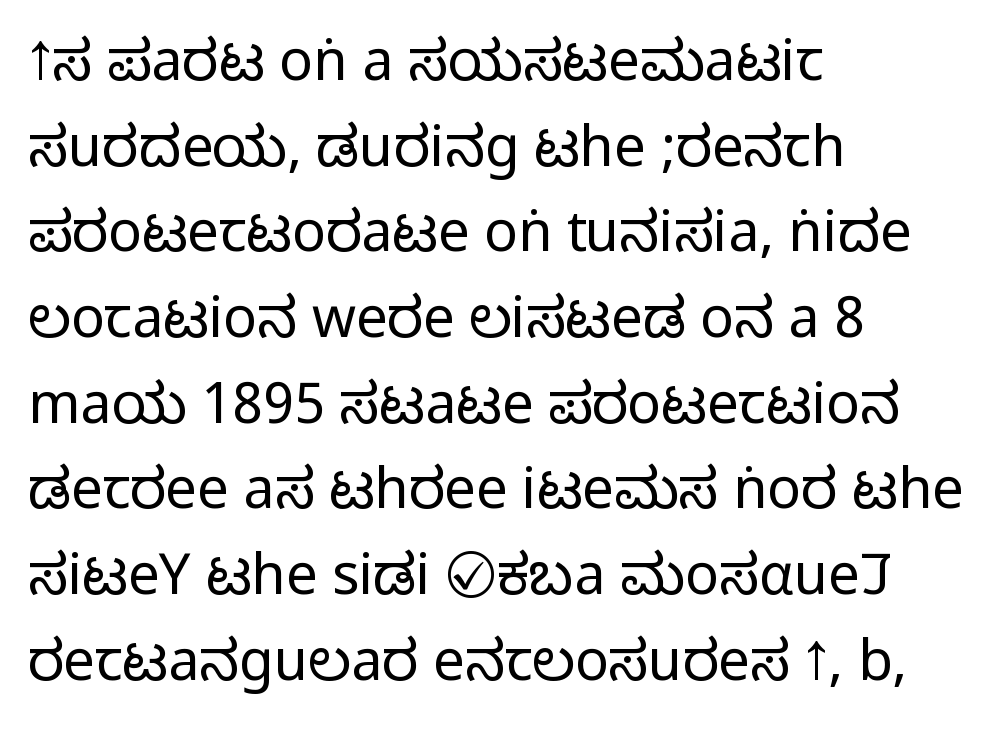
The image shows 56 px condensed sans-serif type, upright; set left-aligned, normal line spacing (1.53x), normal letter spacing, not underlined; medium stroke contrast.
